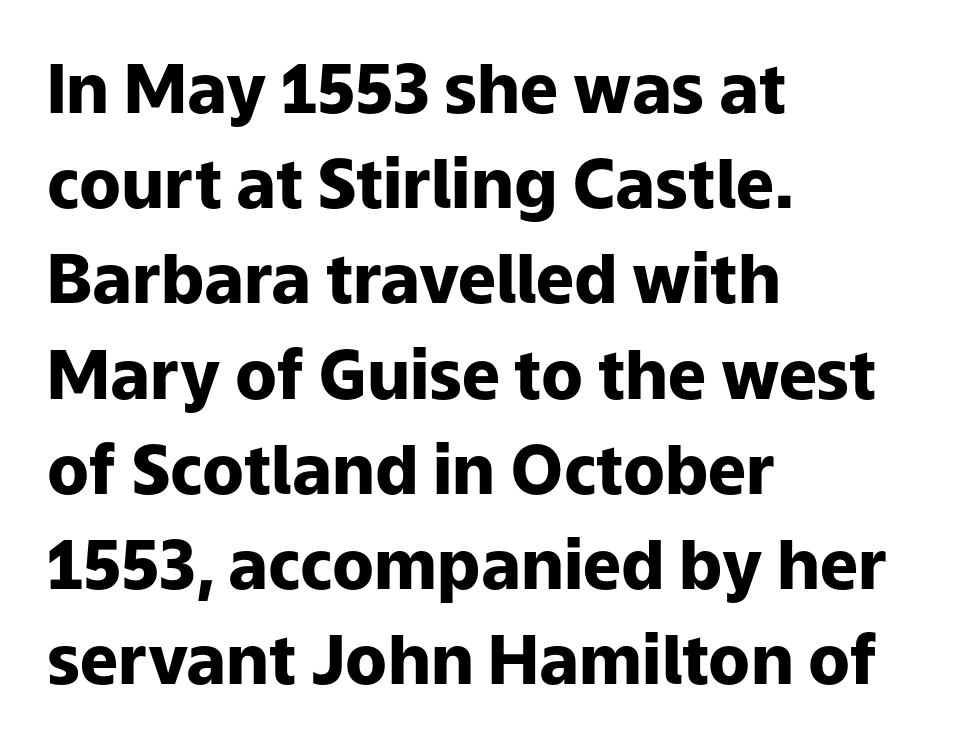
Q: Is the text bold? A: Yes.
Q: Is the text italic (slanted)? A: No, it is upright.
Q: Is the typeface a serif or a sans-serif typeface? A: Sans-serif.
Q: Is the text underlined? A: No.
Q: How is the paragraph aligned? A: Left-aligned.
Q: Is the spacing between letters normal or unusually wide? A: Normal.
Q: Is the spacing between lines tight, normal or loose? A: Normal.
Q: Width (condensed, normal, or wide)? A: Normal.
Q: Stroke contrast? A: Low.
Q: x-height? A: Medium.
Q: Monospaced? A: No.
